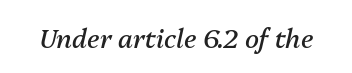
The image shows 26 px text type, italic (leaning right); set normal letter spacing, not underlined.
